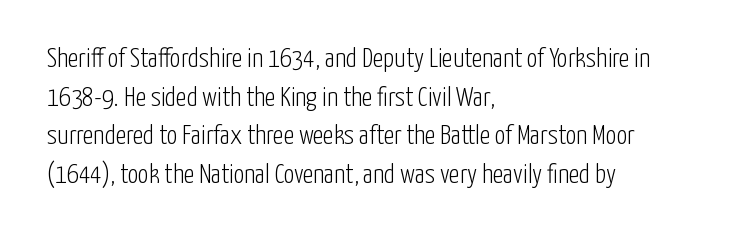
Stroke thickness stays within the range of a standard reading face or lighter. Notice how descenders clear the ascenders below comfortably — that's standard leading. There is no visible air inserted between adjacent glyphs. Casual observation: everything's shoved over to the left. The specimen omits any rule beneath the text block's lines. The letters stand straight up with perfectly vertical stems.
